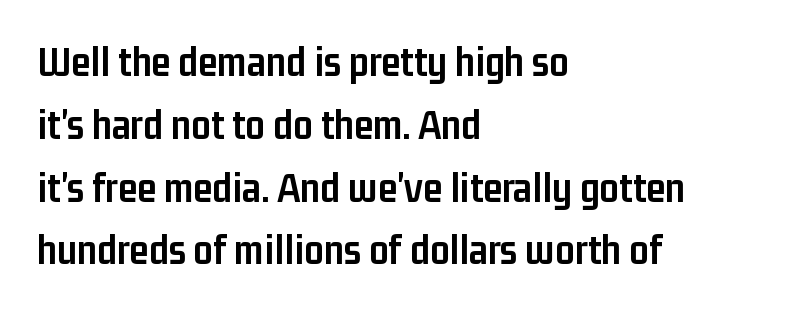
{"serif": "no", "italic": "no", "bold": "yes", "weight": "semibold", "width": "condensed", "stroke_contrast": "low", "x_height": "medium", "monospaced": "no", "underline": "no", "align": "left", "line_spacing": "normal", "line_spacing_ratio": 1.46, "letter_spacing": "normal", "letter_spacing_em": 0.0, "glyph_px": 43}
